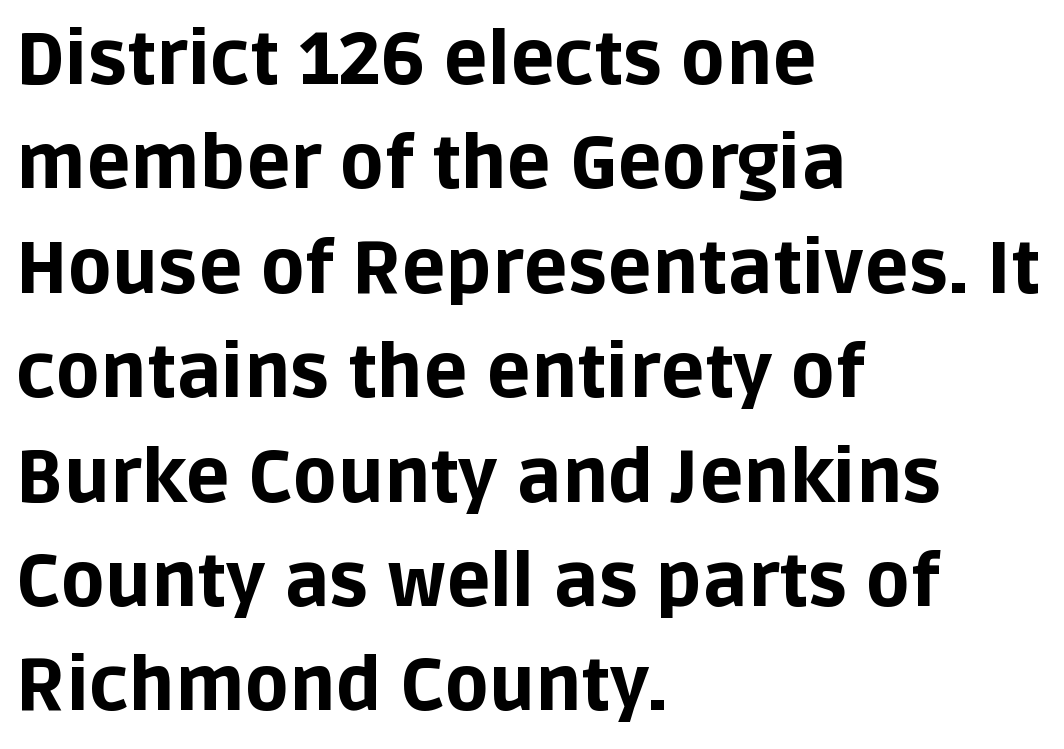
{"serif": "no", "italic": "no", "bold": "yes", "weight": "bold", "width": "normal", "stroke_contrast": "low", "x_height": "large", "monospaced": "no", "underline": "no", "align": "left", "line_spacing": "normal", "line_spacing_ratio": 1.43, "letter_spacing": "normal", "letter_spacing_em": 0.0, "glyph_px": 73}
